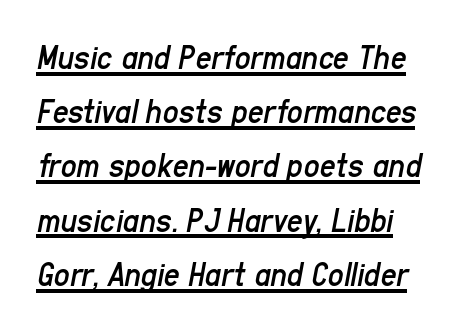
{"italic": "yes", "lean": "right", "slant_degrees": 11, "bold": "no", "weight": "regular", "width": "condensed", "stroke_contrast": "low", "x_height": "medium", "monospaced": "no", "underline": "yes", "align": "left", "line_spacing": "normal", "line_spacing_ratio": 1.55, "letter_spacing": "normal", "letter_spacing_em": 0.0, "glyph_px": 35}
